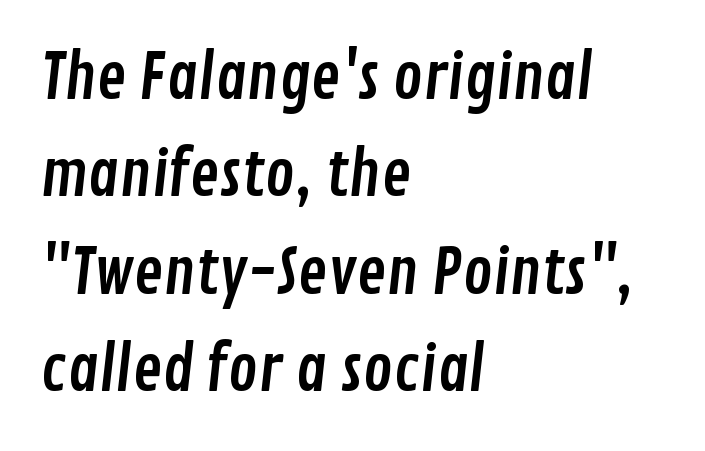
{"serif": "no", "width": "condensed", "stroke_contrast": "low", "x_height": "medium", "monospaced": "no", "underline": "no", "align": "left", "line_spacing": "normal", "line_spacing_ratio": 1.57, "letter_spacing": "normal", "letter_spacing_em": 0.0, "glyph_px": 62}
